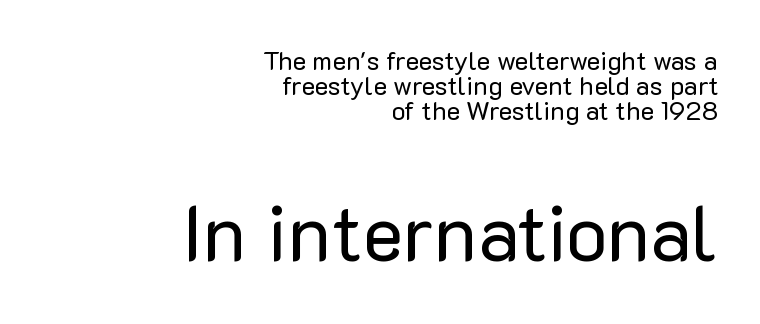
{"serif": "no", "italic": "no", "bold": "no", "weight": "regular", "width": "normal", "stroke_contrast": "low", "x_height": "medium", "monospaced": "no", "underline": "no", "align": "right", "line_spacing": "tight", "line_spacing_ratio": 0.96, "letter_spacing": "normal", "letter_spacing_em": 0.0, "larger_block": "second", "size_ratio": 3.0, "glyph_px": 78}
